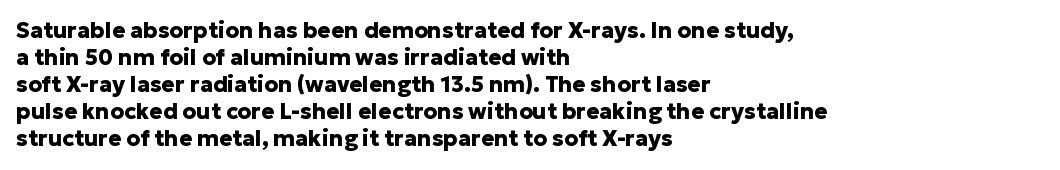
The image shows 22 px bold type, upright; set left-aligned, line spacing 1.23x, normal letter spacing, not underlined.
